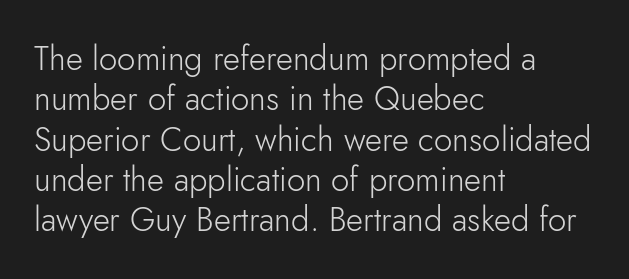
{"serif": "no", "italic": "no", "bold": "no", "weight": "light", "width": "normal", "stroke_contrast": "low", "x_height": "small", "monospaced": "no", "underline": "no", "align": "left", "line_spacing_ratio": 1.22, "letter_spacing": "normal", "letter_spacing_em": 0.0, "glyph_px": 33}
